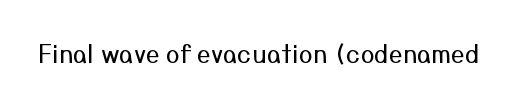
Q: Is the text bold? A: No.
Q: Is the text italic (slanted)? A: No, it is upright.
Q: Is the text underlined? A: No.
Q: Is the spacing between letters normal or unusually wide? A: Normal.
